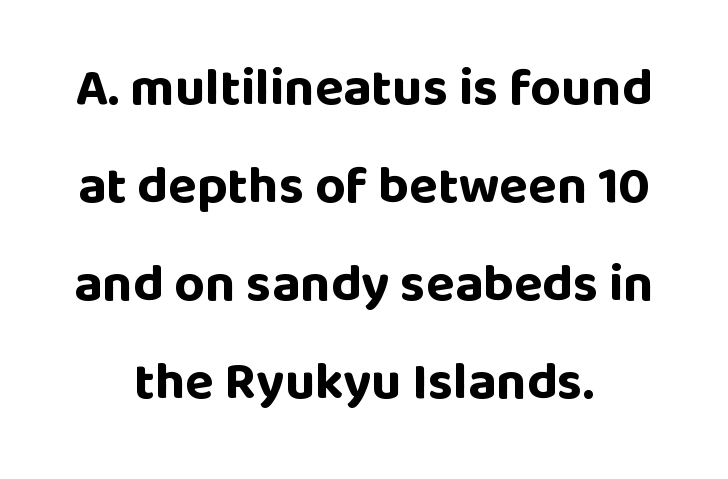
The image shows 53 px bold sans-serif type, upright; set line spacing 1.85x, normal letter spacing, not underlined; low stroke contrast and a large x-height.
